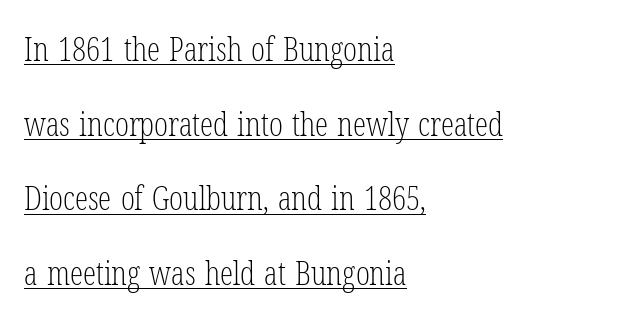
Q: Is the text bold? A: No.
Q: Is the text italic (slanted)? A: No, it is upright.
Q: Is the typeface a serif or a sans-serif typeface? A: Serif.
Q: Is the text underlined? A: Yes.
Q: How is the paragraph aligned? A: Left-aligned.
Q: Is the spacing between letters normal or unusually wide? A: Normal.
Q: Is the spacing between lines tight, normal or loose? A: Loose.
Q: Width (condensed, normal, or wide)? A: Condensed.
Q: Stroke contrast? A: Low.
Q: x-height? A: Medium.
Q: Monospaced? A: No.
